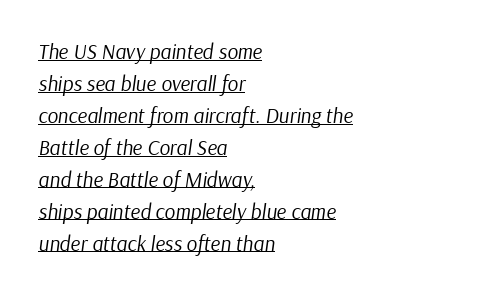
Q: Is the text bold? A: No.
Q: Is the text italic (slanted)? A: Yes, it leans right by about 9 degrees.
Q: Is the text underlined? A: Yes.
Q: How is the paragraph aligned? A: Left-aligned.
Q: Is the spacing between letters normal or unusually wide? A: Normal.
Q: Is the spacing between lines tight, normal or loose? A: Normal.
